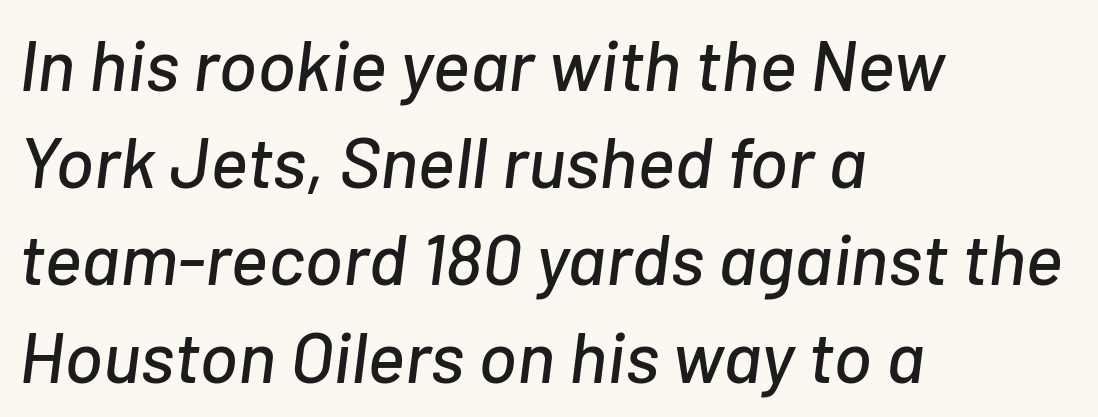
{"italic": "yes", "lean": "right", "slant_degrees": 7, "width": "normal", "stroke_contrast": "low", "x_height": "medium", "monospaced": "no", "underline": "no", "align": "left", "line_spacing": "normal", "line_spacing_ratio": 1.35, "letter_spacing": "normal", "letter_spacing_em": 0.0, "glyph_px": 72}
